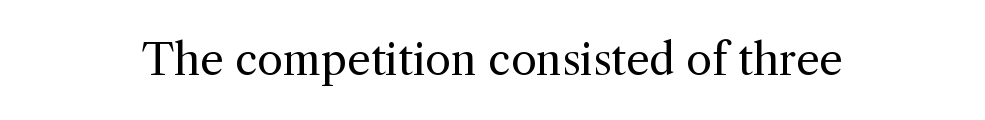
The image shows 42 px regular-weight serif type, upright; set normal letter spacing, not underlined; a medium x-height.
